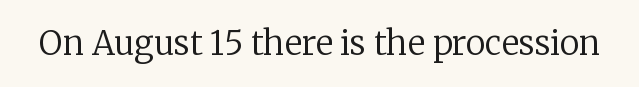
Every stem runs plumb, perpendicular to the baseline. Caption: face not bold, strokes unweighted. Compared with typical body copy, the letter spacing here is the same. No word sits above an underline. The type family on display is of the serif kind. Spacing verdict: proportional, widths tailored to each character.
